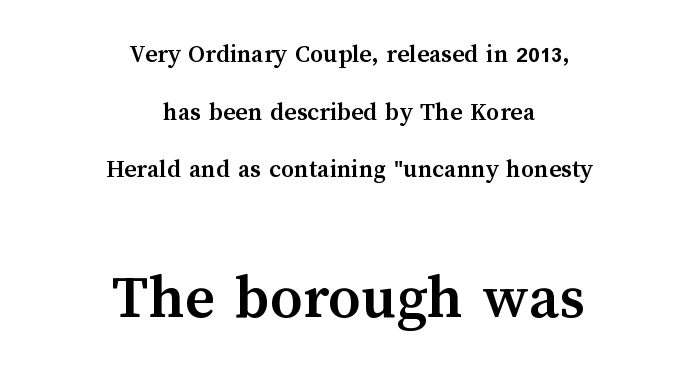
The image shows 64 px semibold type, upright; set centered, loose line spacing (2.22x), normal letter spacing, not underlined; the second (bottom) block is 2.46x larger; medium stroke contrast and a medium x-height.
